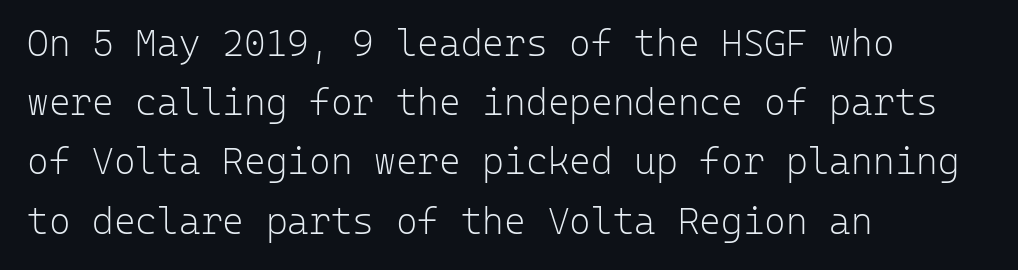
The image shows 37 px light sans-serif type, upright, monospaced; set left-aligned, normal line spacing (1.6x), normal letter spacing, not underlined; low stroke contrast and a medium x-height.
